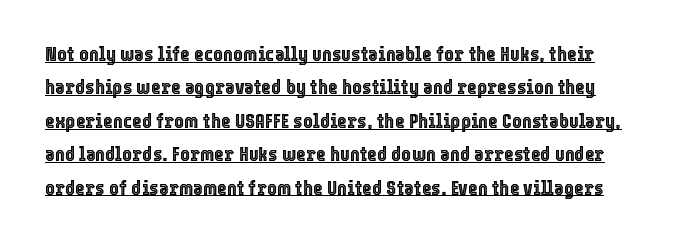
The image shows 21 px text type, upright; set normal line spacing (1.59x), normal letter spacing, underlined.
